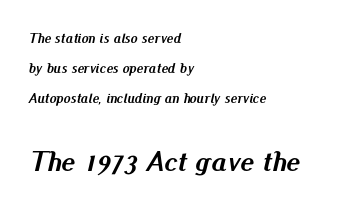
One glance says open: line gaps are wider than usual. Honestly, the letter spacing is just normal — you wouldn't notice it. The glyphs are unaccompanied by any horizontal stroke below them. Strong, thick strokes mark this as bold type.
